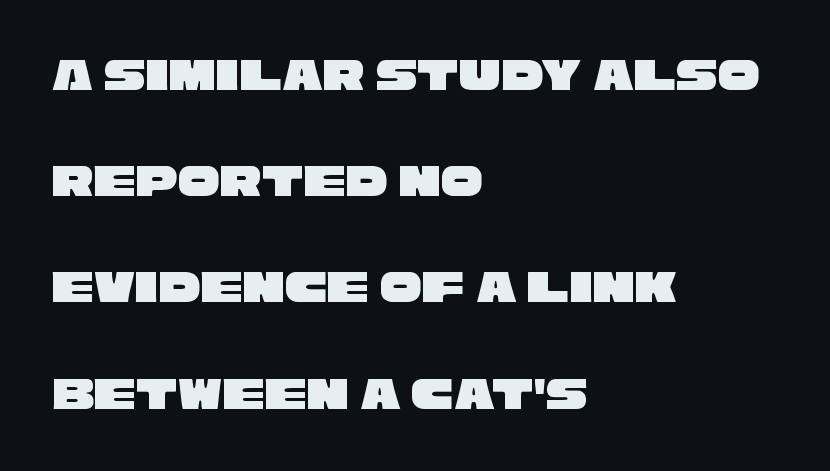
Q: Is the typeface a serif or a sans-serif typeface? A: Sans-serif.
Q: Is the text underlined? A: No.
Q: How is the paragraph aligned? A: Left-aligned.
Q: Is the spacing between letters normal or unusually wide? A: Normal.
Q: Is the spacing between lines tight, normal or loose? A: Loose.
Q: Width (condensed, normal, or wide)? A: Wide.
Q: Stroke contrast? A: Low.
Q: x-height? A: Large.
Q: Monospaced? A: No.
